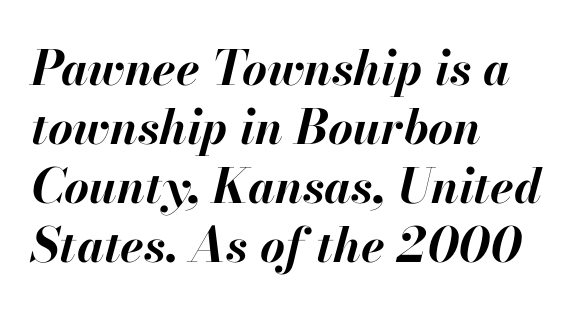
The image shows 48 px bold type, italic (leaning right); set left-aligned, line spacing 1.23x, normal letter spacing, not underlined; high stroke contrast and a small x-height.
